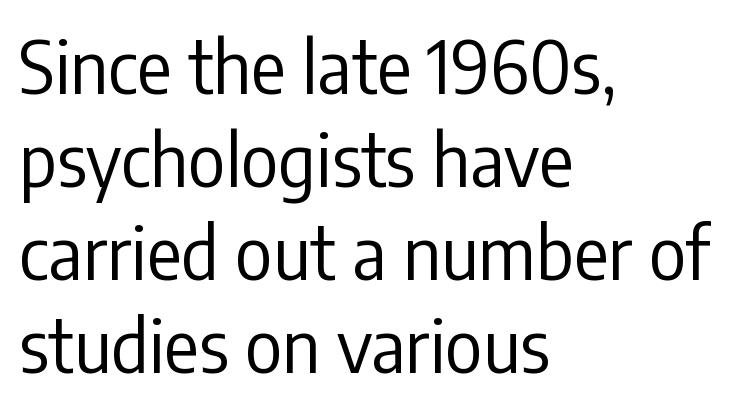
{"serif": "no", "italic": "no", "bold": "no", "weight": "regular", "width": "condensed", "stroke_contrast": "low", "x_height": "medium", "monospaced": "no", "underline": "no", "align": "left", "line_spacing": "normal", "line_spacing_ratio": 1.29, "letter_spacing": "normal", "letter_spacing_em": 0.0, "glyph_px": 72}
